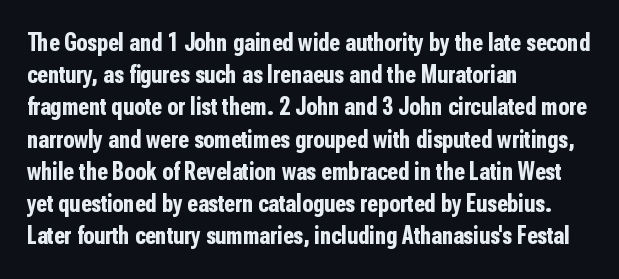
Q: Is the text bold? A: Yes.
Q: Is the text italic (slanted)? A: No, it is upright.
Q: Is the text underlined? A: No.
Q: How is the paragraph aligned? A: Left-aligned.
Q: Is the spacing between letters normal or unusually wide? A: Normal.
Q: Is the spacing between lines tight, normal or loose? A: Normal.
